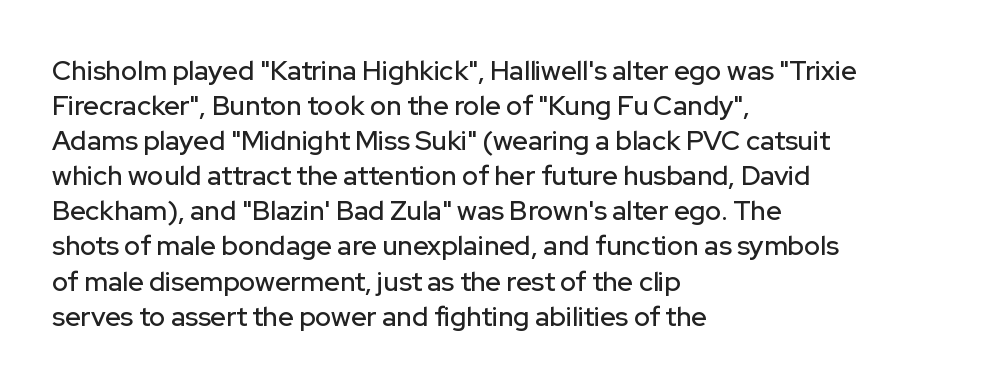
Q: Is the text italic (slanted)? A: No, it is upright.
Q: Is the text underlined? A: No.
Q: How is the paragraph aligned? A: Left-aligned.
Q: Is the spacing between letters normal or unusually wide? A: Normal.
Q: Is the spacing between lines tight, normal or loose? A: Normal.
